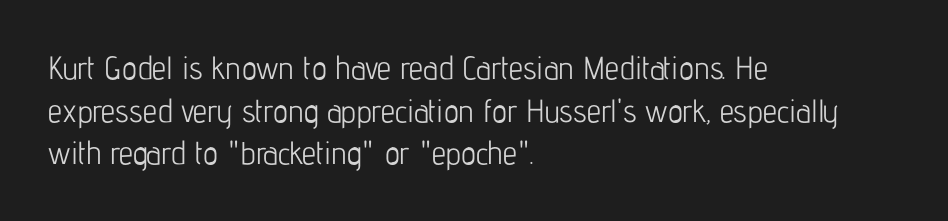
Alignment: flush left. The lines sit at an ordinary, default distance from one another. The passage shown has conventional tracking throughout. Examine the stroke ends and you'll find no serifs. Unmarked baselines from the first word to the last.
